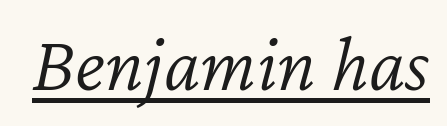
This sample carries an underscore along the baseline area. Compared with ordinary roman type, these characters are visibly tilted. The tracking reads as untouched default to a designer's eye. Each letter keeps its own natural width here, so spacing adapts to shape. A light-to-regular cut is what we see here.
